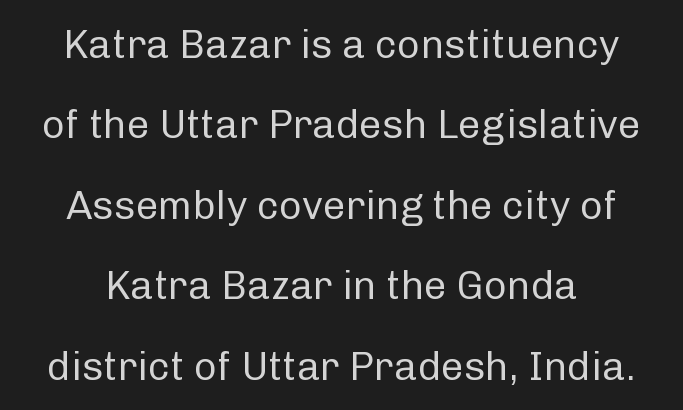
Q: Is the text bold? A: No.
Q: Is the text italic (slanted)? A: No, it is upright.
Q: Is the typeface a serif or a sans-serif typeface? A: Sans-serif.
Q: Is the text underlined? A: No.
Q: Is the spacing between letters normal or unusually wide? A: Normal.
Q: Is the spacing between lines tight, normal or loose? A: Loose.
Q: Width (condensed, normal, or wide)? A: Normal.
Q: Stroke contrast? A: Low.
Q: x-height? A: Medium.
Q: Monospaced? A: No.
